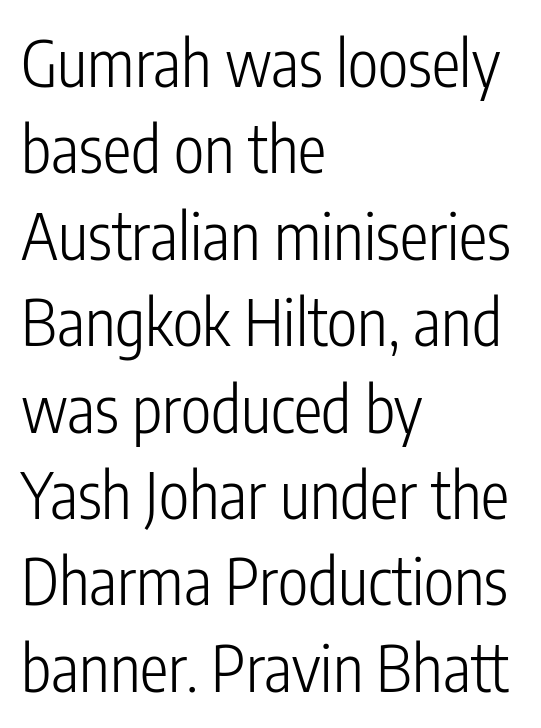
The image shows 64 px light, condensed sans-serif type, upright; set left-aligned, normal line spacing (1.35x), normal letter spacing, not underlined; low stroke contrast and a medium x-height.
